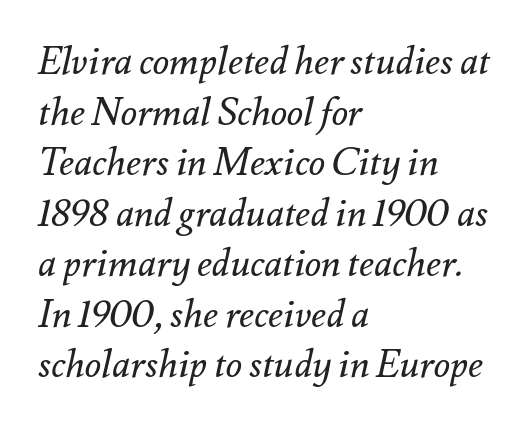
Q: Is the text bold? A: No.
Q: Is the text italic (slanted)? A: Yes, it leans right by about 12 degrees.
Q: Is the text underlined? A: No.
Q: How is the paragraph aligned? A: Left-aligned.
Q: Is the spacing between letters normal or unusually wide? A: Normal.
Q: Is the spacing between lines tight, normal or loose? A: Normal.
Q: Width (condensed, normal, or wide)? A: Normal.
Q: Stroke contrast? A: Medium.
Q: x-height? A: Small.
Q: Monospaced? A: No.
